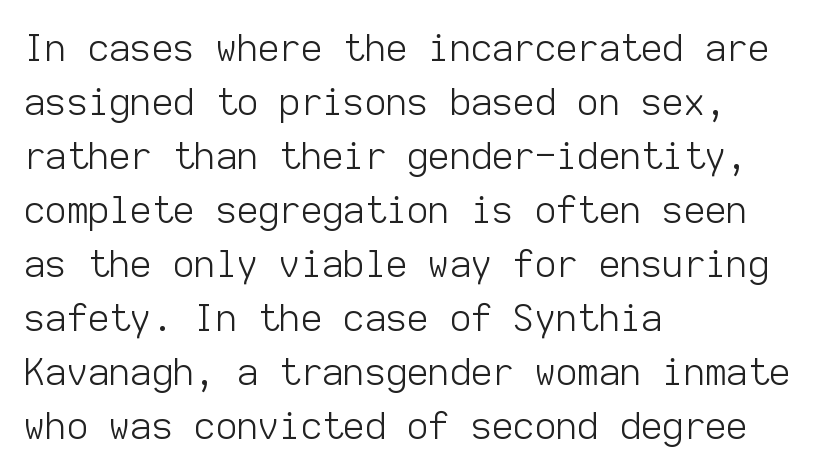
The image shows 37 px light sans-serif type, upright, monospaced; set left-aligned, normal line spacing (1.46x), normal letter spacing, not underlined; low stroke contrast and a medium x-height.
